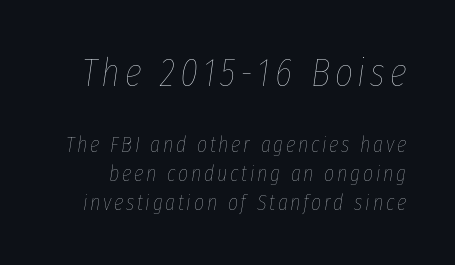
The image shows 39 px thin, condensed type, italic (leaning right); set normal line spacing (1.31x), not underlined; the first (top) block is 1.77x larger; low stroke contrast and a medium x-height.
